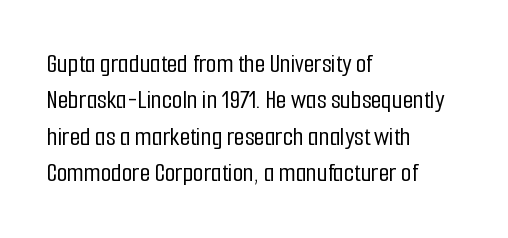
Q: Is the text italic (slanted)? A: No, it is upright.
Q: Is the text underlined? A: No.
Q: How is the paragraph aligned? A: Left-aligned.
Q: Is the spacing between letters normal or unusually wide? A: Normal.
Q: Is the spacing between lines tight, normal or loose? A: Normal.
